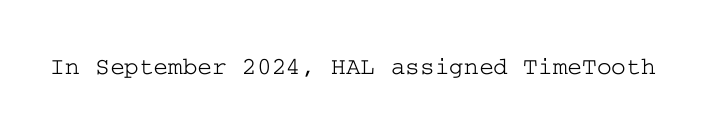
{"italic": "no", "underline": "no", "letter_spacing": "normal", "letter_spacing_em": 0.0, "glyph_px": 25}
